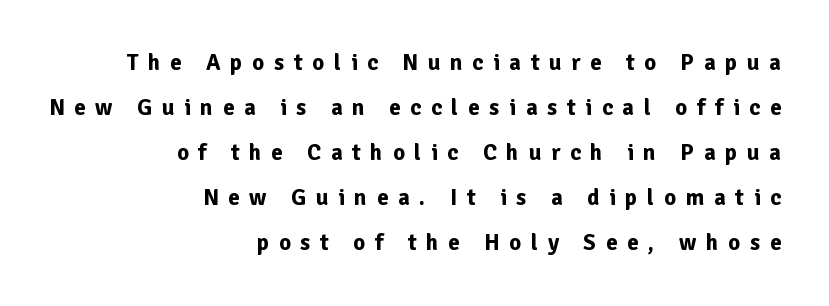
Characters remain perfectly vertical along every line. Whoever set this chose breathing room over compactness in the vertical rhythm. Substantial extra tracking has been applied to these lines. A clean baseline with only descenders dipping below it. Strong, thick strokes mark this as bold type.
